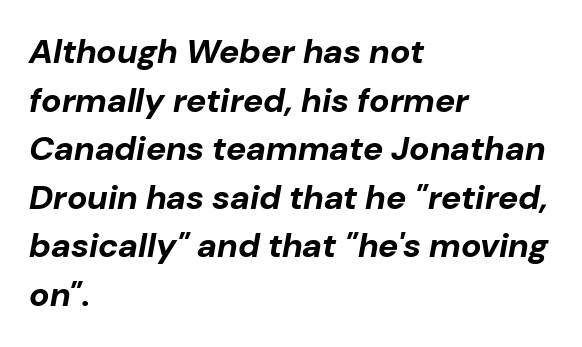
Q: Is the text bold? A: Yes.
Q: Is the text italic (slanted)? A: Yes, it leans right by about 10 degrees.
Q: Is the text underlined? A: No.
Q: How is the paragraph aligned? A: Left-aligned.
Q: Is the spacing between letters normal or unusually wide? A: Normal.
Q: Is the spacing between lines tight, normal or loose? A: Normal.
Q: Width (condensed, normal, or wide)? A: Normal.
Q: Stroke contrast? A: Low.
Q: x-height? A: Medium.
Q: Monospaced? A: No.
